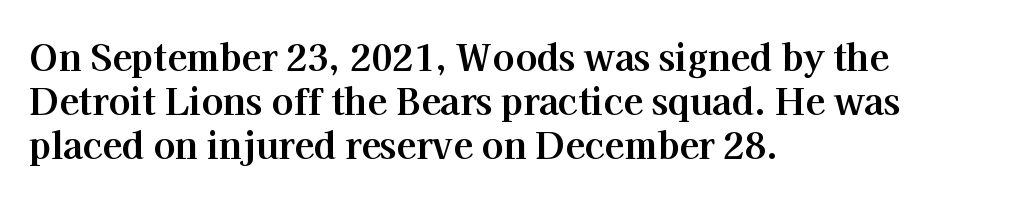
The image shows 36 px bold serif type, upright; set left-aligned, line spacing 1.22x, normal letter spacing, not underlined; high stroke contrast and a medium x-height.
